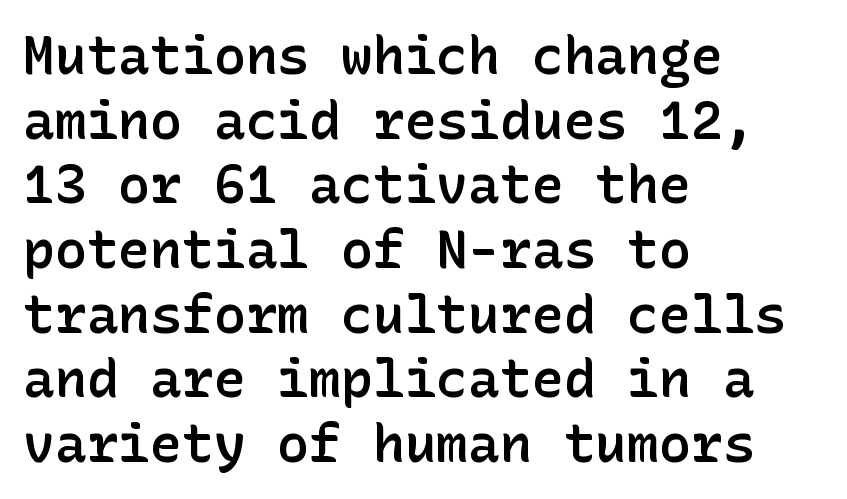
Casual observation: everything's shoved over to the left. Any mark beneath the type? The region is blank. The font is running at a semibold setting, under full bold. Are there feet on the stems? There aren't — it's a sans. Caption: standard tracking, unaltered. Do the letters lean? They stand straight.
